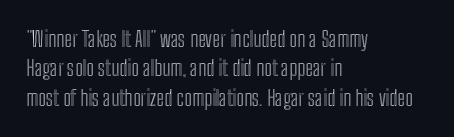
The image shows 21 px text type, upright; set left-aligned, normal line spacing (1.4x), normal letter spacing, not underlined.
